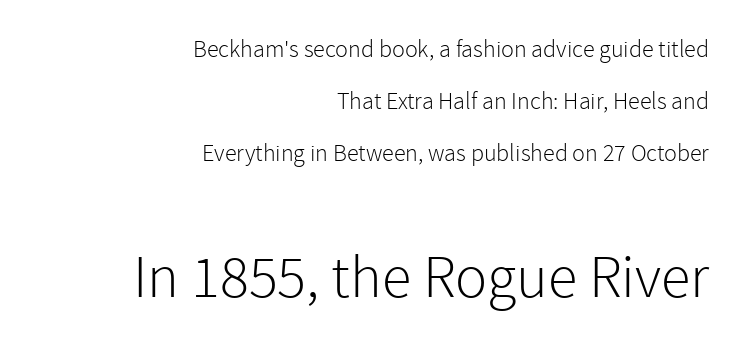
The image shows 60 px light sans-serif type, upright; set right-aligned, loose line spacing (2.17x), normal letter spacing, not underlined; the second (bottom) block is 2.5x larger; a medium x-height.
